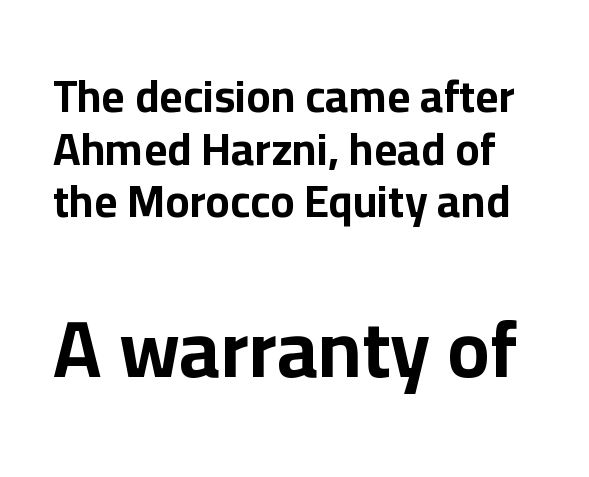
Q: Is the text bold? A: Yes.
Q: Is the text italic (slanted)? A: No, it is upright.
Q: Is the typeface a serif or a sans-serif typeface? A: Sans-serif.
Q: Is the text underlined? A: No.
Q: Is the spacing between letters normal or unusually wide? A: Normal.
Q: Which block of text is set in a larger size, the first (top) or the second (bottom)? A: The second (bottom) one.
Q: Width (condensed, normal, or wide)? A: Normal.
Q: Stroke contrast? A: Low.
Q: x-height? A: Medium.
Q: Monospaced? A: No.
